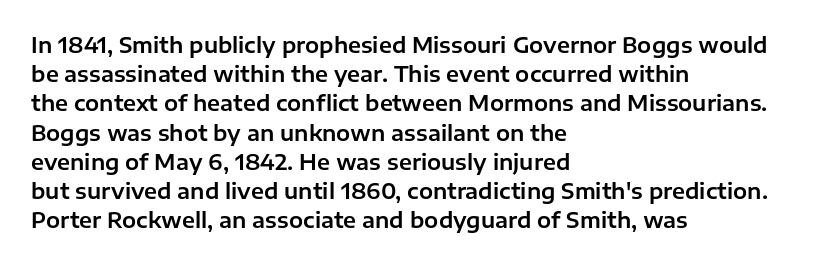
Q: Is the text italic (slanted)? A: No, it is upright.
Q: Is the text underlined? A: No.
Q: How is the paragraph aligned? A: Left-aligned.
Q: Is the spacing between letters normal or unusually wide? A: Normal.
Q: Is the spacing between lines tight, normal or loose? A: Normal.
